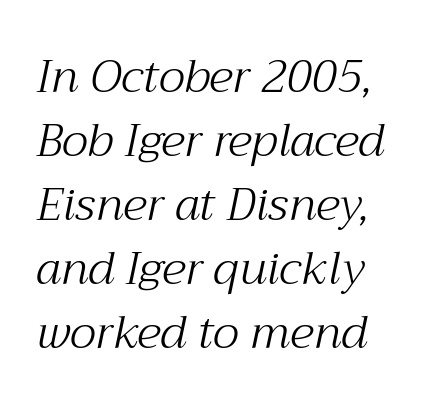
The image shows 46 px light serif type, italic (leaning right); set normal line spacing (1.39x), normal letter spacing, not underlined; medium stroke contrast and a medium x-height.
